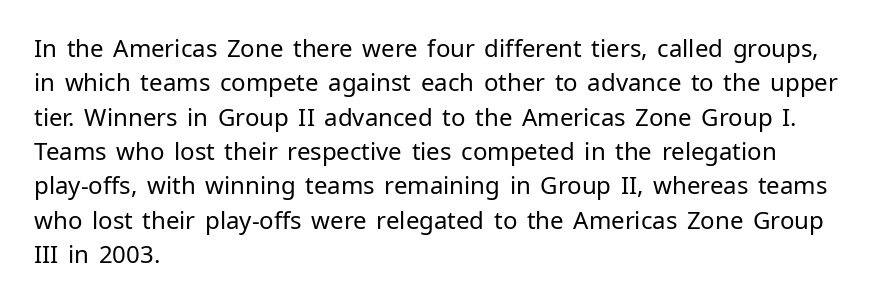
{"italic": "no", "bold": "no", "underline": "no", "align": "left", "line_spacing": "normal", "line_spacing_ratio": 1.43, "letter_spacing": "normal", "letter_spacing_em": 0.0, "glyph_px": 24}
